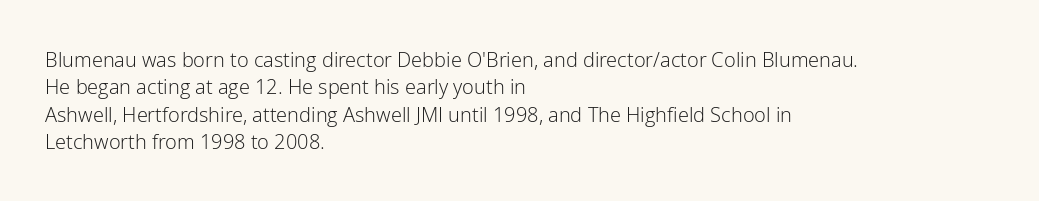
{"italic": "no", "bold": "no", "underline": "no", "align": "left", "line_spacing": "normal", "line_spacing_ratio": 1.37, "letter_spacing": "normal", "letter_spacing_em": 0.0, "glyph_px": 20}
